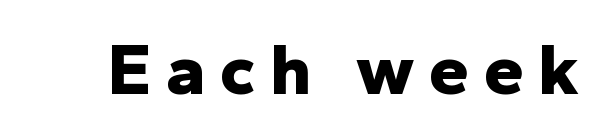
Q: Is the text bold? A: Yes.
Q: Is the text italic (slanted)? A: No, it is upright.
Q: Is the typeface a serif or a sans-serif typeface? A: Sans-serif.
Q: Is the text underlined? A: No.
Q: Is the spacing between letters normal or unusually wide? A: Unusually wide.
Q: Width (condensed, normal, or wide)? A: Normal.
Q: Stroke contrast? A: Low.
Q: x-height? A: Medium.
Q: Monospaced? A: No.
